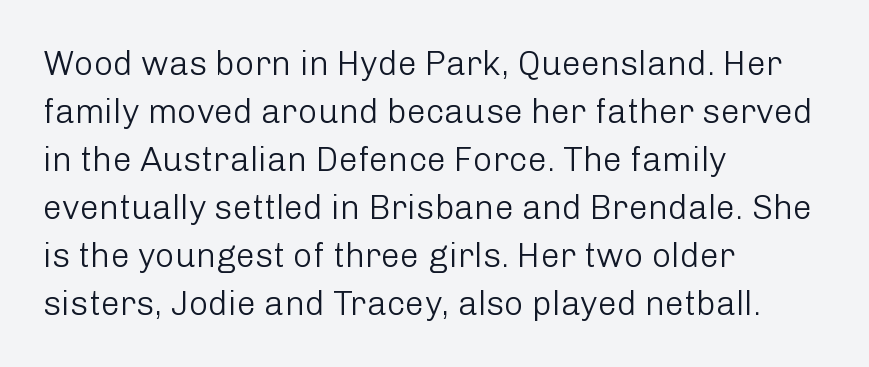
The image shows 34 px light sans-serif type, upright; set left-aligned, normal line spacing (1.41x), normal letter spacing, not underlined; low stroke contrast and a medium x-height.
